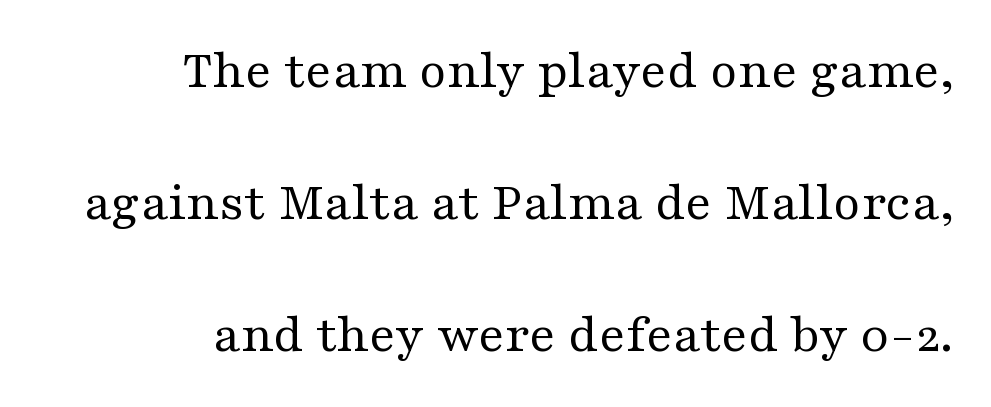
Weight: not bold — regular or lighter. The block of text is sparse from top to bottom, with ample space between rows. The baseline area is clear. Inter-character spacing is left at the font's built-in metrics. Horizontal alignment here is rightward, an uncommon choice for prose. These lines are rendered in a variable-pitch font.
